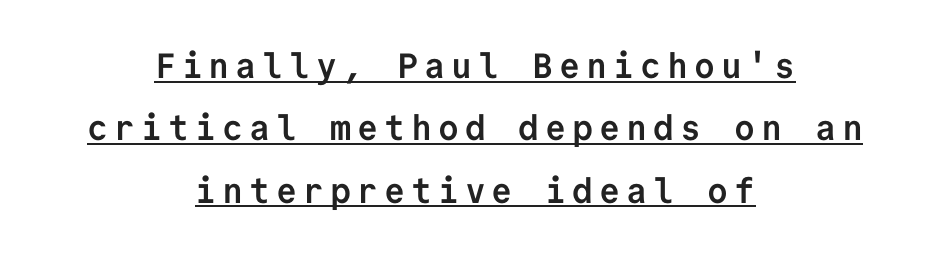
Q: Is the text bold? A: Yes.
Q: Is the text italic (slanted)? A: No, it is upright.
Q: Is the typeface a serif or a sans-serif typeface? A: Sans-serif.
Q: Is the text underlined? A: Yes.
Q: How is the paragraph aligned? A: Centered.
Q: Width (condensed, normal, or wide)? A: Normal.
Q: Stroke contrast? A: Low.
Q: x-height? A: Medium.
Q: Monospaced? A: Yes.
